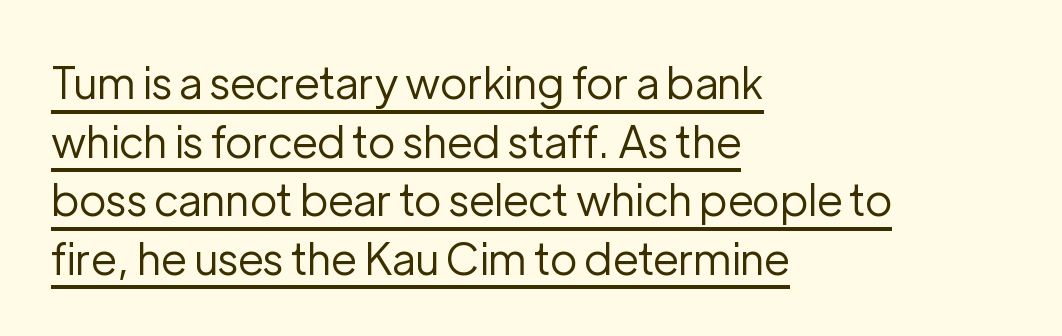
Q: Is the text bold? A: No.
Q: Is the text italic (slanted)? A: No, it is upright.
Q: Is the typeface a serif or a sans-serif typeface? A: Sans-serif.
Q: Is the text underlined? A: Yes.
Q: How is the paragraph aligned? A: Left-aligned.
Q: Is the spacing between letters normal or unusually wide? A: Normal.
Q: Is the spacing between lines tight, normal or loose? A: Normal.
Q: Width (condensed, normal, or wide)? A: Normal.
Q: Stroke contrast? A: Low.
Q: x-height? A: Medium.
Q: Monospaced? A: No.
